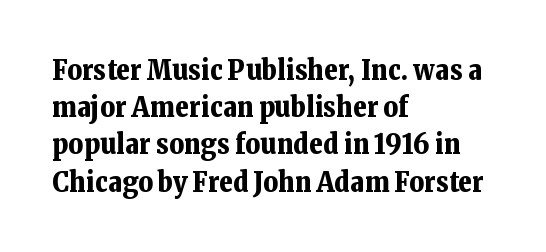
Q: Is the text bold? A: Yes.
Q: Is the text italic (slanted)? A: No, it is upright.
Q: Is the typeface a serif or a sans-serif typeface? A: Serif.
Q: Is the text underlined? A: No.
Q: How is the paragraph aligned? A: Left-aligned.
Q: Is the spacing between letters normal or unusually wide? A: Normal.
Q: Is the spacing between lines tight, normal or loose? A: Normal.
Q: Width (condensed, normal, or wide)? A: Normal.
Q: Stroke contrast? A: Low.
Q: x-height? A: Medium.
Q: Monospaced? A: No.
